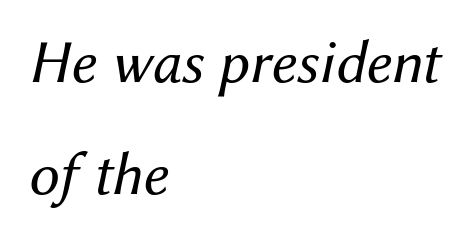
Q: Is the text bold? A: No.
Q: Is the text italic (slanted)? A: Yes, it leans right by about 12 degrees.
Q: Is the text underlined? A: No.
Q: How is the paragraph aligned? A: Left-aligned.
Q: Is the spacing between letters normal or unusually wide? A: Normal.
Q: Width (condensed, normal, or wide)? A: Normal.
Q: Stroke contrast? A: Medium.
Q: x-height? A: Medium.
Q: Monospaced? A: No.
